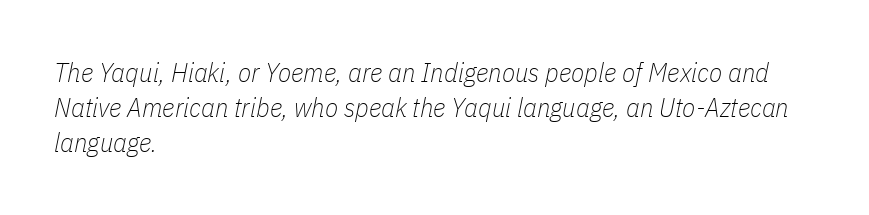
The image shows 27 px text type, italic (leaning right); set left-aligned, normal line spacing (1.3x), normal letter spacing, not underlined.
